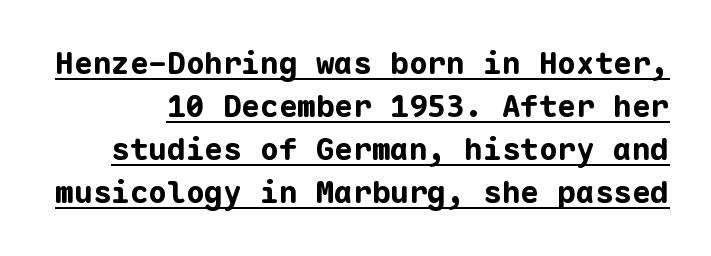
Q: Is the text bold? A: Yes.
Q: Is the text italic (slanted)? A: No, it is upright.
Q: Is the typeface a serif or a sans-serif typeface? A: Sans-serif.
Q: Is the text underlined? A: Yes.
Q: Is the spacing between letters normal or unusually wide? A: Normal.
Q: Is the spacing between lines tight, normal or loose? A: Normal.
Q: Width (condensed, normal, or wide)? A: Normal.
Q: Stroke contrast? A: Low.
Q: x-height? A: Medium.
Q: Monospaced? A: Yes.
